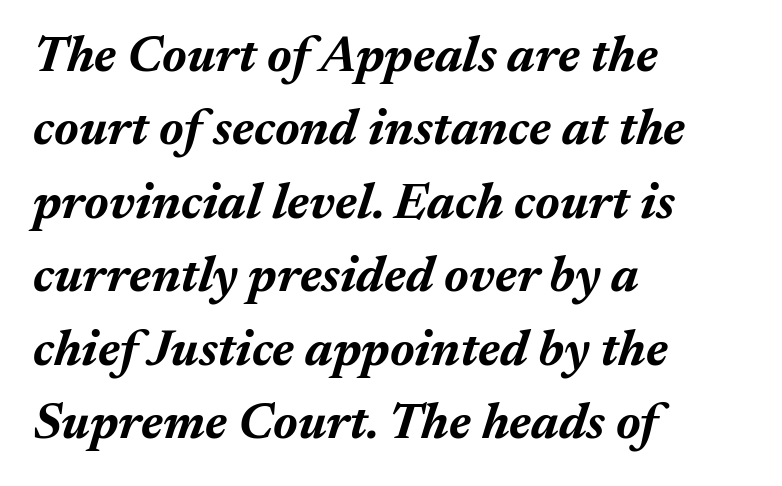
{"italic": "yes", "lean": "right", "slant_degrees": 17, "bold": "yes", "weight": "bold", "width": "normal", "stroke_contrast": "medium", "x_height": "medium", "monospaced": "no", "underline": "no", "align": "left", "line_spacing": "normal", "line_spacing_ratio": 1.44, "letter_spacing": "normal", "letter_spacing_em": 0.0, "glyph_px": 51}
